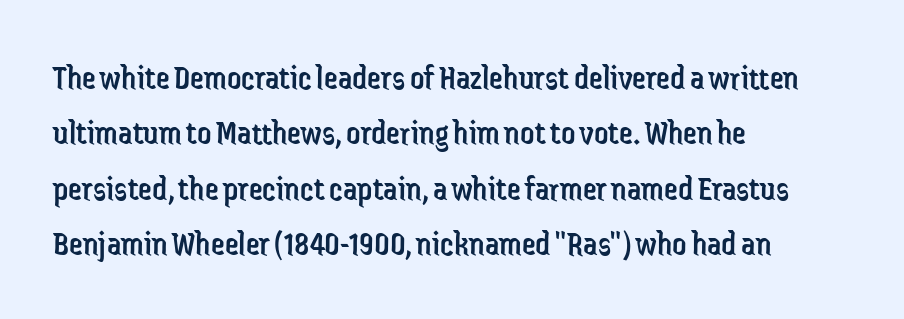
The image shows 35 px regular-weight, condensed sans-serif type, upright; set left-aligned, normal line spacing (1.58x), normal letter spacing, not underlined; low stroke contrast and a medium x-height.
